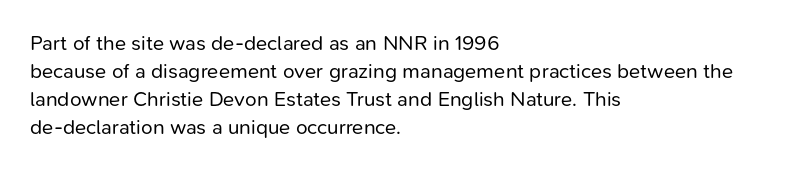
Q: Is the text bold? A: No.
Q: Is the text italic (slanted)? A: No, it is upright.
Q: Is the text underlined? A: No.
Q: How is the paragraph aligned? A: Left-aligned.
Q: Is the spacing between letters normal or unusually wide? A: Normal.
Q: Is the spacing between lines tight, normal or loose? A: Normal.
